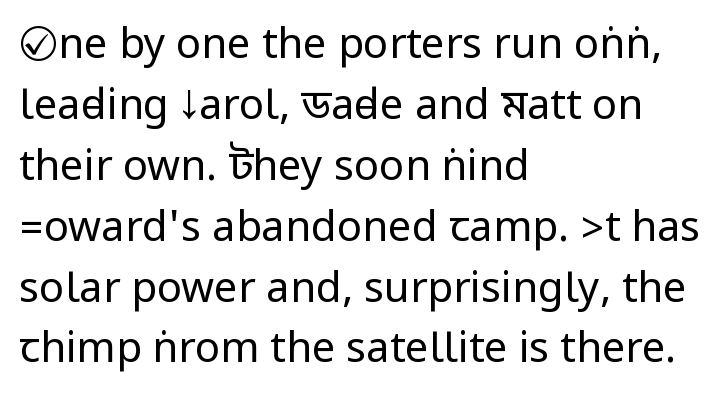
The image shows 42 px regular-weight, condensed sans-serif type, upright; set left-aligned, normal line spacing (1.45x), normal letter spacing, not underlined; low stroke contrast.
